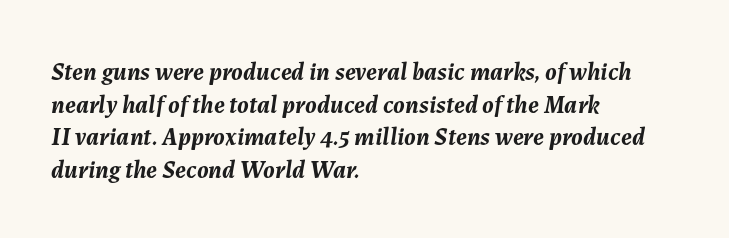
The image shows 25 px bold type, italic (leaning right); set left-aligned, normal line spacing (1.31x), normal letter spacing, not underlined.
